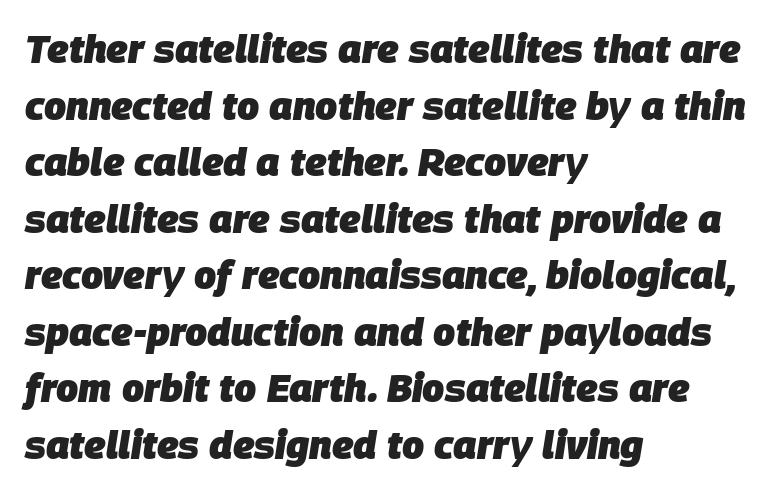
Q: Is the text bold? A: Yes.
Q: Is the text italic (slanted)? A: Yes, it leans right by about 9 degrees.
Q: Is the text underlined? A: No.
Q: How is the paragraph aligned? A: Left-aligned.
Q: Is the spacing between letters normal or unusually wide? A: Normal.
Q: Is the spacing between lines tight, normal or loose? A: Normal.
Q: Width (condensed, normal, or wide)? A: Normal.
Q: Stroke contrast? A: Low.
Q: x-height? A: Large.
Q: Monospaced? A: No.
